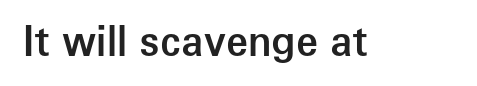
{"serif": "no", "italic": "no", "bold": "semi", "weight": "semibold", "width": "normal", "stroke_contrast": "low", "x_height": "medium", "monospaced": "no", "underline": "no", "letter_spacing": "normal", "letter_spacing_em": 0.0, "glyph_px": 40}
